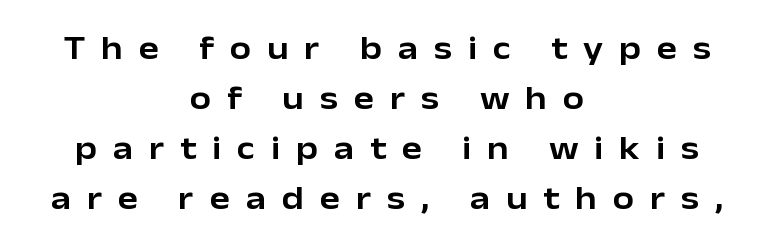
Q: Is the text italic (slanted)? A: No, it is upright.
Q: Is the typeface a serif or a sans-serif typeface? A: Sans-serif.
Q: Is the text underlined? A: No.
Q: How is the paragraph aligned? A: Centered.
Q: Is the spacing between letters normal or unusually wide? A: Unusually wide.
Q: Is the spacing between lines tight, normal or loose? A: Normal.
Q: Width (condensed, normal, or wide)? A: Normal.
Q: Stroke contrast? A: Low.
Q: x-height? A: Medium.
Q: Monospaced? A: No.
